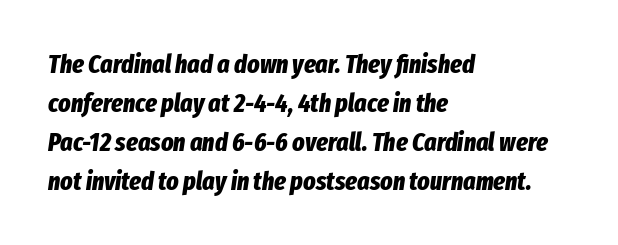
{"italic": "yes", "lean": "right", "slant_degrees": 8, "bold": "yes", "underline": "no", "align": "left", "line_spacing": "normal", "line_spacing_ratio": 1.5, "letter_spacing": "normal", "letter_spacing_em": 0.0, "glyph_px": 26}
